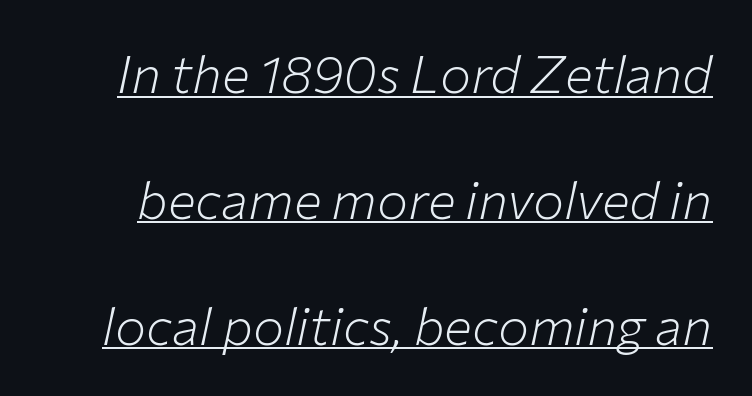
The image shows 52 px light type, italic (leaning right); set loose line spacing (2.42x), normal letter spacing, underlined; low stroke contrast and a medium x-height.
